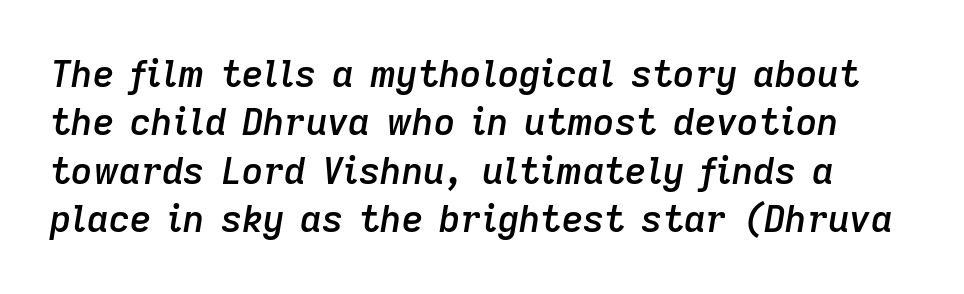
Typesetter's note: demi weight, one step under bold. Normally led — the rows are evenly, conventionally spaced. Words float on clear page, feet unadorned. The tracking reads as untouched default to a designer's eye. Here the designer chose a conventional face with non-uniform glyph widths.
